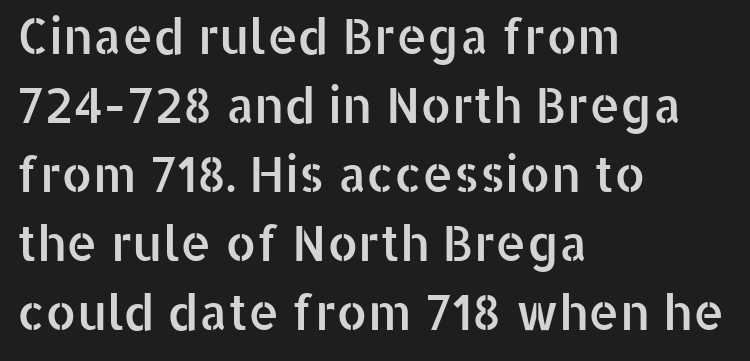
{"serif": "no", "italic": "no", "width": "normal", "stroke_contrast": "low", "x_height": "medium", "monospaced": "no", "underline": "no", "align": "left", "line_spacing": "normal", "line_spacing_ratio": 1.41, "letter_spacing": "normal", "letter_spacing_em": 0.0, "glyph_px": 49}
